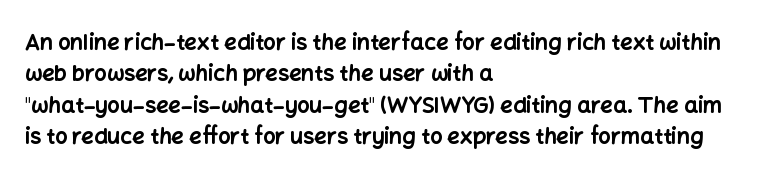
The image shows 22 px bold type, upright; set left-aligned, normal line spacing (1.43x), normal letter spacing, not underlined.
